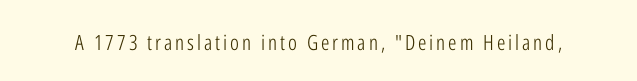
Q: Is the text bold? A: No.
Q: Is the text italic (slanted)? A: No, it is upright.
Q: Is the text underlined? A: No.
